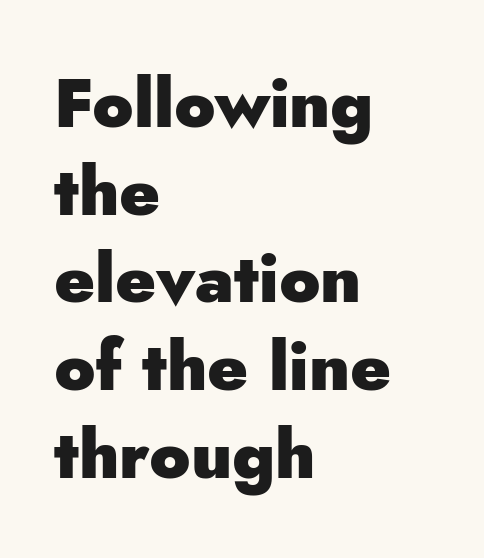
Q: Is the text bold? A: Yes.
Q: Is the text italic (slanted)? A: No, it is upright.
Q: Is the typeface a serif or a sans-serif typeface? A: Sans-serif.
Q: Is the text underlined? A: No.
Q: How is the paragraph aligned? A: Left-aligned.
Q: Is the spacing between letters normal or unusually wide? A: Normal.
Q: Is the spacing between lines tight, normal or loose? A: Normal.
Q: Width (condensed, normal, or wide)? A: Normal.
Q: Stroke contrast? A: Low.
Q: x-height? A: Small.
Q: Monospaced? A: No.
